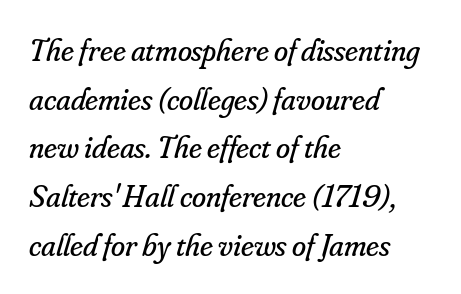
{"serif": "yes", "italic": "yes", "lean": "right", "slant_degrees": 16, "bold": "no", "weight": "regular", "width": "normal", "stroke_contrast": "low", "x_height": "small", "monospaced": "no", "underline": "no", "align": "left", "line_spacing": "normal", "line_spacing_ratio": 1.52, "letter_spacing": "normal", "letter_spacing_em": 0.0, "glyph_px": 32}
